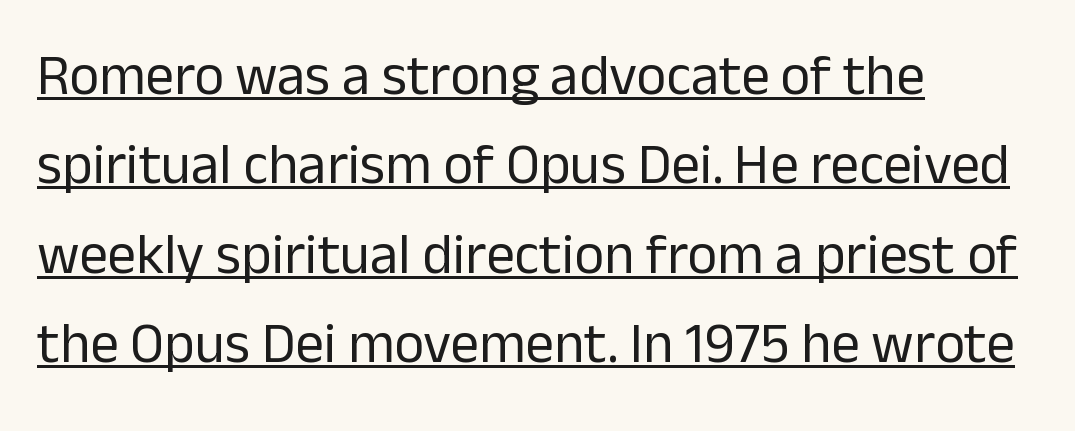
Q: Is the text bold? A: No.
Q: Is the text italic (slanted)? A: No, it is upright.
Q: Is the typeface a serif or a sans-serif typeface? A: Sans-serif.
Q: Is the text underlined? A: Yes.
Q: How is the paragraph aligned? A: Left-aligned.
Q: Is the spacing between letters normal or unusually wide? A: Normal.
Q: Is the spacing between lines tight, normal or loose? A: Normal.
Q: Width (condensed, normal, or wide)? A: Normal.
Q: Stroke contrast? A: Low.
Q: x-height? A: Medium.
Q: Monospaced? A: No.
